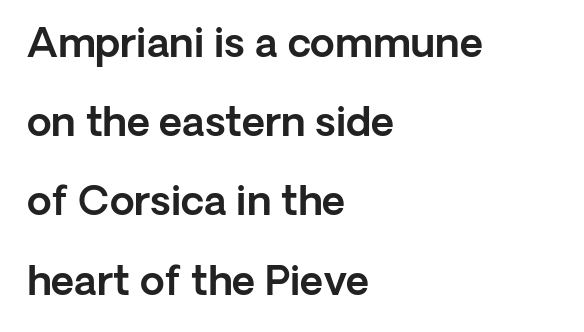
It's the straight-up-and-down kind of type. Notice the wide empty band between every row — that's loose leading. Leftover space on each line is placed entirely after the last word. Default kerning and tracking; the words read as compact shapes.
